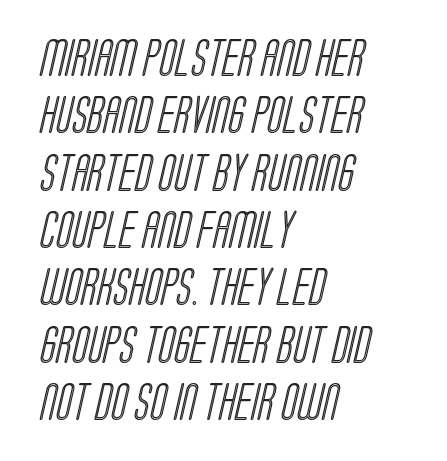
Q: Is the text underlined? A: No.
Q: How is the paragraph aligned? A: Left-aligned.
Q: Is the spacing between letters normal or unusually wide? A: Normal.
Q: Is the spacing between lines tight, normal or loose? A: Normal.
Q: Width (condensed, normal, or wide)? A: Condensed.
Q: x-height? A: Large.
Q: Monospaced? A: No.
